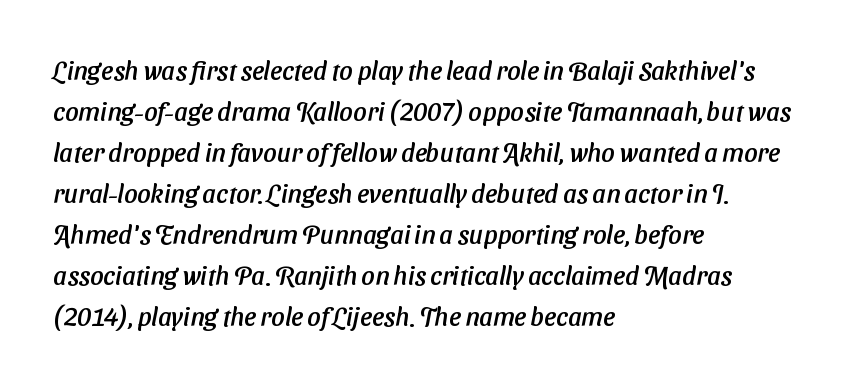
The line-height multiplier appears to be the usual default. Where is the straight margin? On the left. The specimen omits any rule beneath the text block's lines. Inter-character spacing is left at the font's built-in metrics.
